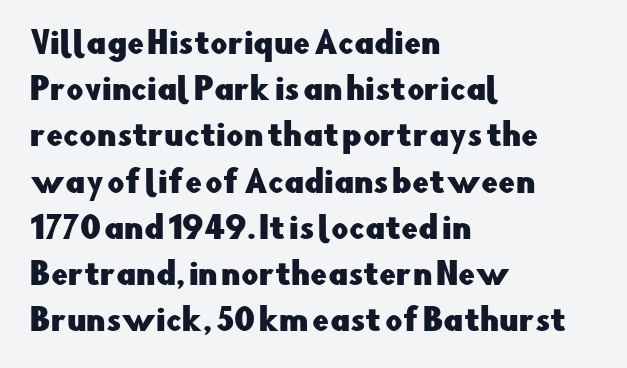
Q: Is the text italic (slanted)? A: No, it is upright.
Q: Is the typeface a serif or a sans-serif typeface? A: Sans-serif.
Q: Is the text underlined? A: No.
Q: How is the paragraph aligned? A: Left-aligned.
Q: Is the spacing between letters normal or unusually wide? A: Normal.
Q: Is the spacing between lines tight, normal or loose? A: Normal.
Q: Width (condensed, normal, or wide)? A: Normal.
Q: Stroke contrast? A: Low.
Q: x-height? A: Small.
Q: Monospaced? A: No.
